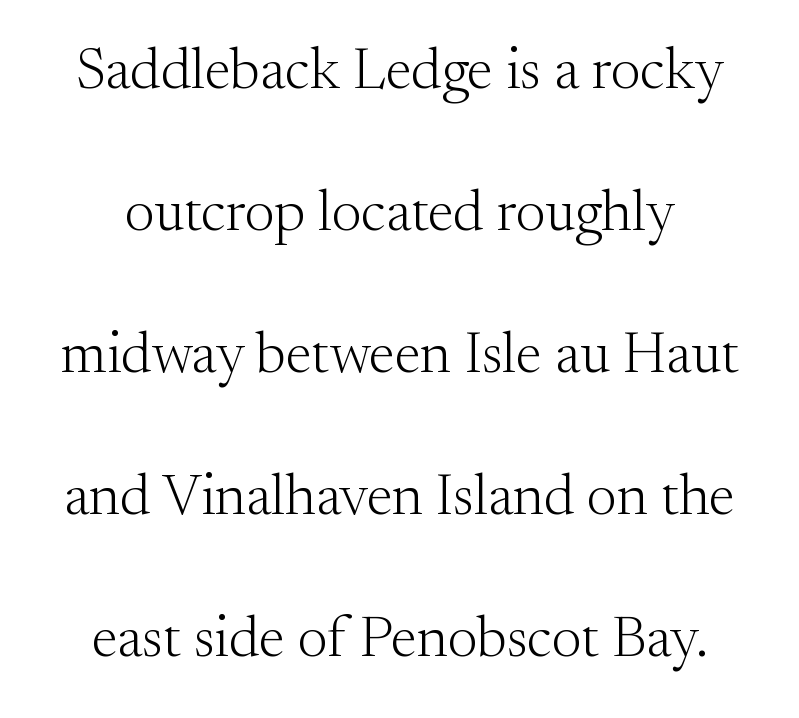
Heaviness? Minimal to ordinary, like unemphasized prose. Examine the stroke ends and you'll spot serifs. Observe the ordinary spacing: letters are neighbours, not strangers. Is there much room between lines? Yes — plenty of vertical air separates them.
